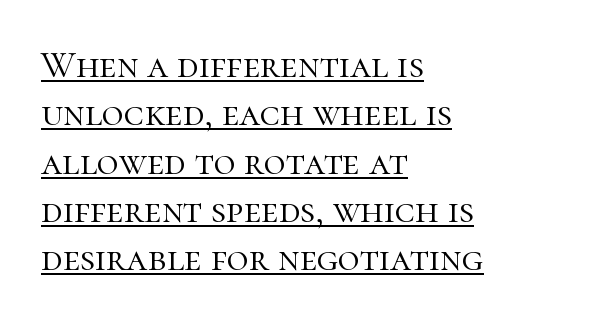
{"serif": "yes", "italic": "no", "bold": "no", "weight": "light", "width": "normal", "stroke_contrast": "high", "x_height": "medium", "monospaced": "no", "underline": "yes", "align": "left", "line_spacing": "normal", "line_spacing_ratio": 1.27, "letter_spacing": "normal", "letter_spacing_em": 0.0, "glyph_px": 38}
